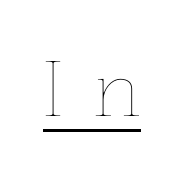
Q: Is the text bold? A: No.
Q: Is the text italic (slanted)? A: No, it is upright.
Q: Is the text underlined? A: Yes.
Q: Is the spacing between letters normal or unusually wide? A: Unusually wide.
Q: Width (condensed, normal, or wide)? A: Normal.
Q: Stroke contrast? A: Low.
Q: x-height? A: Medium.
Q: Monospaced? A: No.
